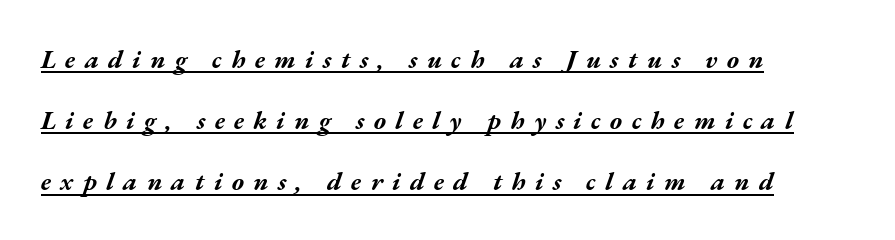
Rows of type keep a wide berth in the vertical direction. The passage is arranged the way most books set body copy — flush left. Designer's note — italics engaged. Honestly, the underline is the first thing you notice here. Summary of weight: heavy, a full bold.
